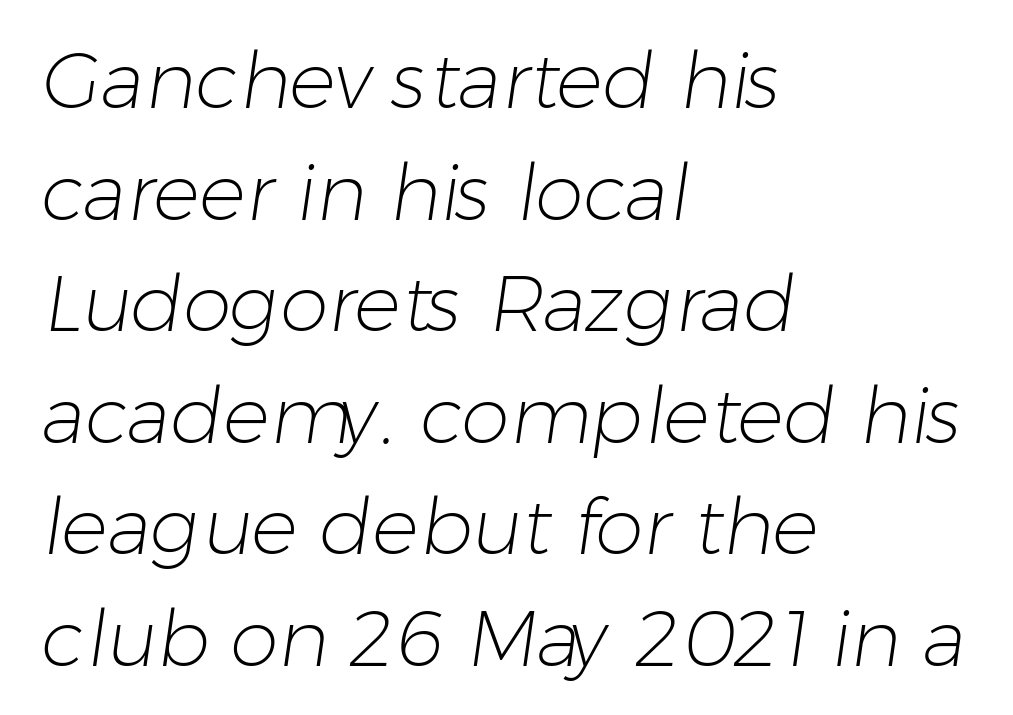
A classic flush-left, rag-right setting is used for this passage. The letters advance in unequal steps, a hallmark of proportional type. This sample uses plain, unmodified letter spacing. Any mark beneath the type? The region is blank.
